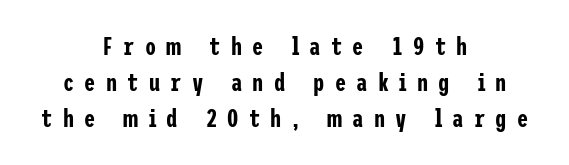
{"italic": "no", "underline": "no", "align": "center", "line_spacing": "normal", "line_spacing_ratio": 1.44, "letter_spacing": "wide", "letter_spacing_em": 0.41, "glyph_px": 25}
